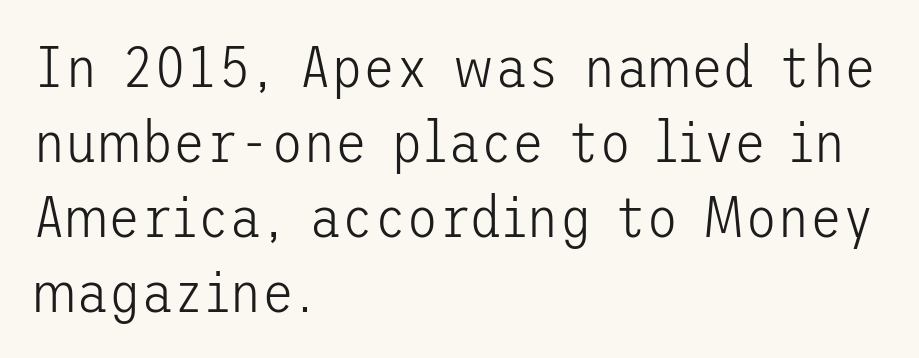
{"serif": "no", "italic": "no", "bold": "no", "weight": "light", "width": "normal", "stroke_contrast": "low", "x_height": "medium", "underline": "no", "align": "left", "line_spacing": "normal", "line_spacing_ratio": 1.27, "letter_spacing": "normal", "letter_spacing_em": 0.0, "glyph_px": 59}
